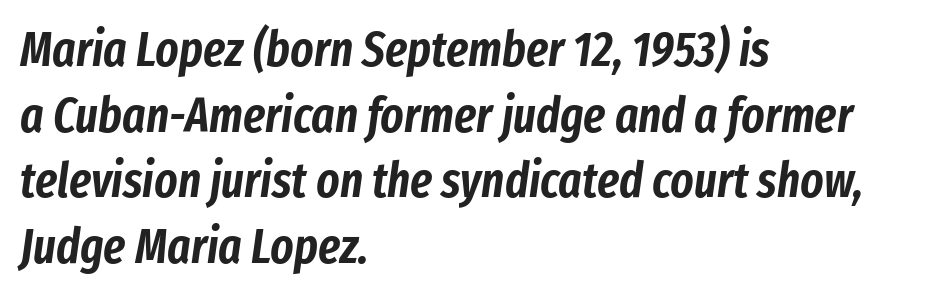
The image shows 49 px condensed type, italic (leaning right); set left-aligned, normal line spacing (1.34x), normal letter spacing, not underlined; low stroke contrast and a medium x-height.
